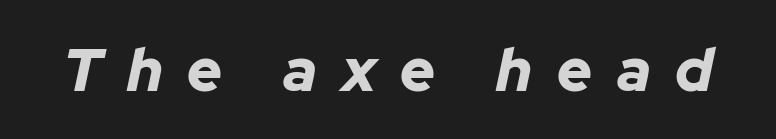
No word sits above an underline. I'd describe the lettering as bold — thick and assertive. The letters are spread apart with noticeably loose tracking. Rendered with sloped, italic letterforms. Note the varied advance widths — an 'i' is clearly narrower than an 'm'.
